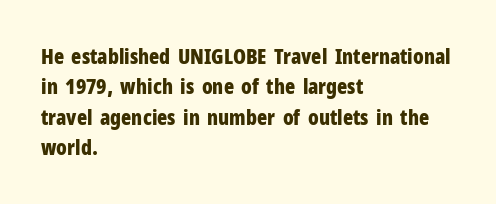
The image shows 21 px bold type, upright; set left-aligned, normal line spacing (1.45x), normal letter spacing, not underlined.
